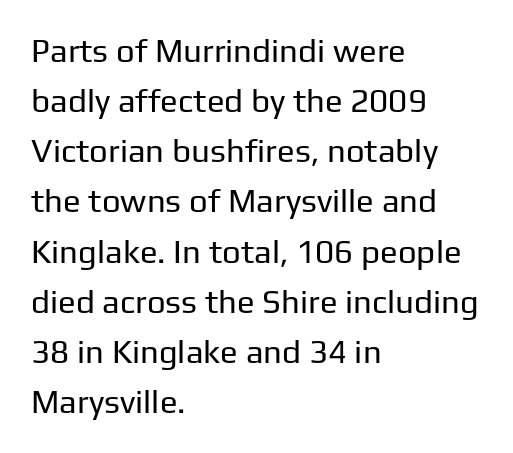
Q: Is the text bold? A: No.
Q: Is the text italic (slanted)? A: No, it is upright.
Q: Is the typeface a serif or a sans-serif typeface? A: Sans-serif.
Q: Is the text underlined? A: No.
Q: How is the paragraph aligned? A: Left-aligned.
Q: Is the spacing between letters normal or unusually wide? A: Normal.
Q: Is the spacing between lines tight, normal or loose? A: Normal.
Q: Width (condensed, normal, or wide)? A: Normal.
Q: Stroke contrast? A: Low.
Q: x-height? A: Medium.
Q: Monospaced? A: No.
